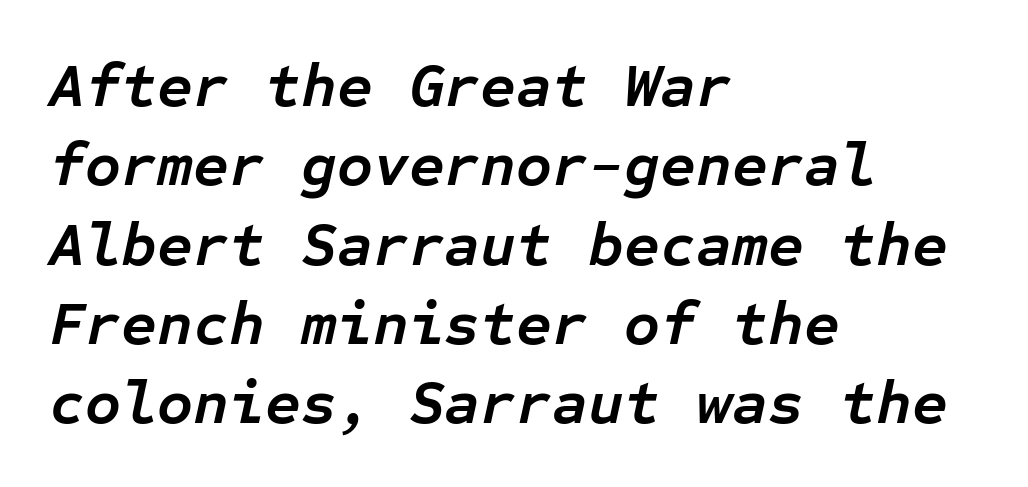
{"italic": "yes", "lean": "right", "slant_degrees": 12, "bold": "yes", "weight": "semibold", "width": "normal", "stroke_contrast": "low", "x_height": "medium", "monospaced": "yes", "underline": "no", "align": "left", "line_spacing": "normal", "line_spacing_ratio": 1.28, "letter_spacing": "normal", "letter_spacing_em": 0.0, "glyph_px": 62}
